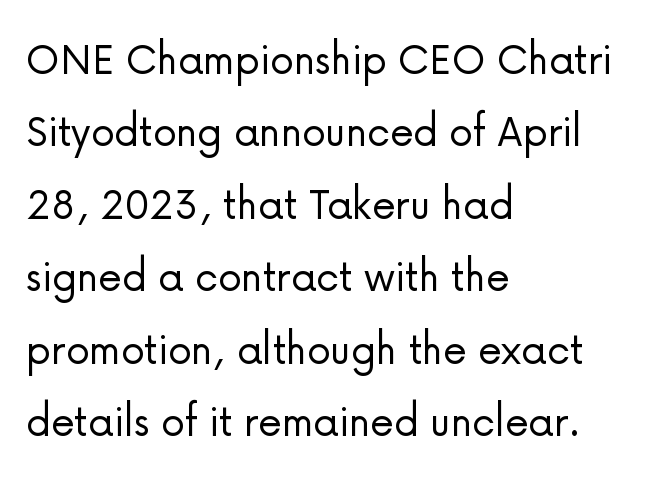
Q: Is the text bold? A: No.
Q: Is the text italic (slanted)? A: No, it is upright.
Q: Is the typeface a serif or a sans-serif typeface? A: Sans-serif.
Q: Is the text underlined? A: No.
Q: How is the paragraph aligned? A: Left-aligned.
Q: Is the spacing between letters normal or unusually wide? A: Normal.
Q: Is the spacing between lines tight, normal or loose? A: Normal.
Q: Width (condensed, normal, or wide)? A: Normal.
Q: Stroke contrast? A: Low.
Q: x-height? A: Medium.
Q: Monospaced? A: No.
